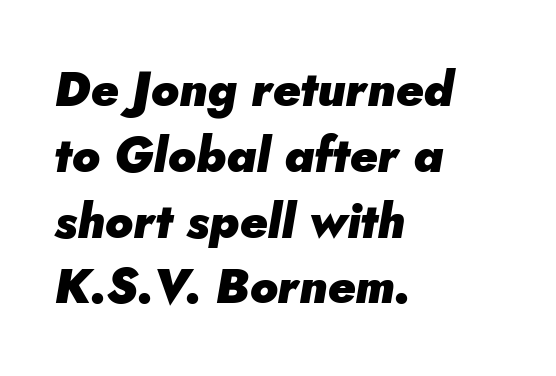
Check the space under the baseline: it is left empty. The space between consecutive lines is moderate. Each letter keeps its own natural width here, so spacing adapts to shape. The passage shown leans; its letterforms are oblique. This sample is left-justified, so line endings fall wherever the words run out.
